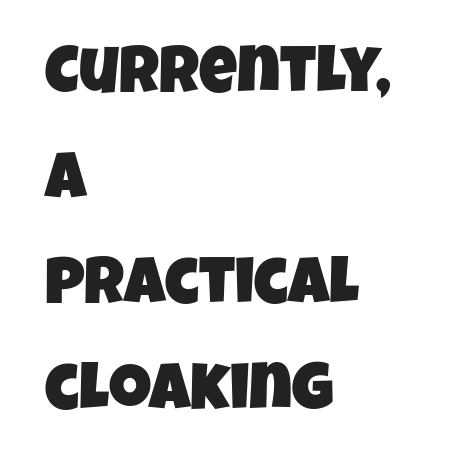
The image shows 66 px condensed sans-serif type; set left-aligned, normal line spacing (1.6x), normal letter spacing, not underlined; low stroke contrast and a large x-height.
